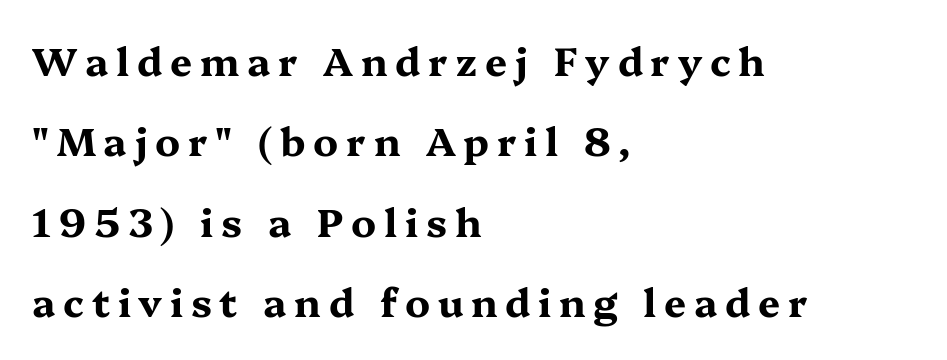
{"serif": "yes", "italic": "no", "bold": "yes", "weight": "bold", "width": "wide", "stroke_contrast": "medium", "x_height": "medium", "monospaced": "no", "underline": "no", "align": "left", "line_spacing": "loose", "line_spacing_ratio": 2.06, "letter_spacing": "wide", "letter_spacing_em": 0.2, "glyph_px": 39}
